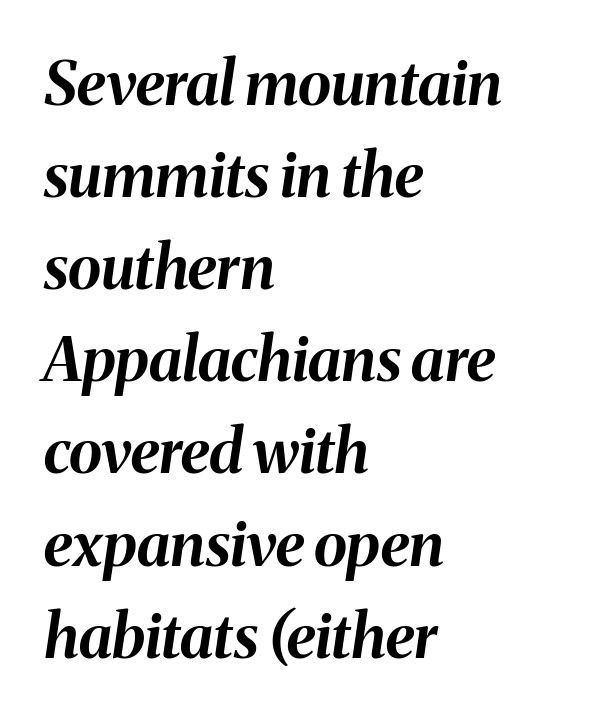
Q: Is the text bold? A: Yes.
Q: Is the text italic (slanted)? A: Yes, it leans right by about 8 degrees.
Q: Is the text underlined? A: No.
Q: How is the paragraph aligned? A: Left-aligned.
Q: Is the spacing between letters normal or unusually wide? A: Normal.
Q: Is the spacing between lines tight, normal or loose? A: Normal.
Q: Width (condensed, normal, or wide)? A: Normal.
Q: Stroke contrast? A: Medium.
Q: x-height? A: Medium.
Q: Monospaced? A: No.
